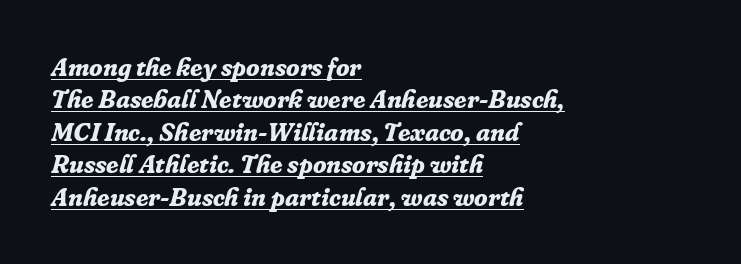
The image shows 25 px bold type, italic (leaning right); set left-aligned, normal line spacing (1.3x), normal letter spacing, underlined.
